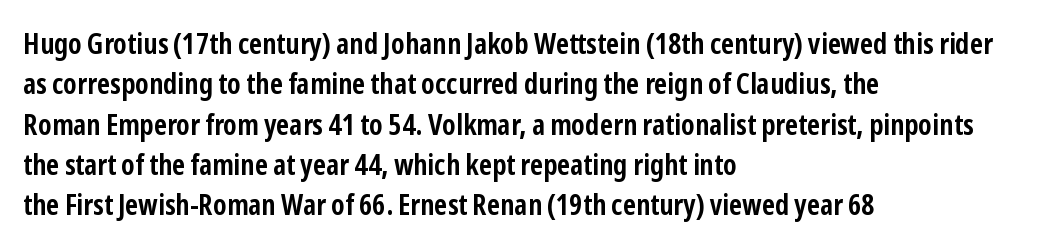
The type is set solid horizontally, with unmodified tracking. Letters rest on an invisible, unmarked baseline. The axis of the letterforms is exactly vertical. Vertical spacing — default. This rendering employs a face without finishing strokes, i.e., a sans-serif. In terms of weight, the rendering is a true, heavy bold.
